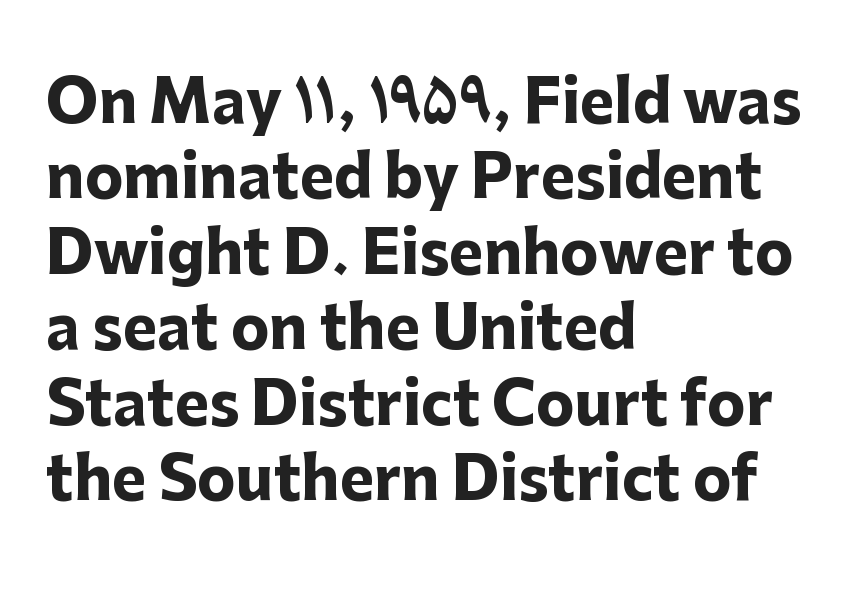
Serifs: no, the terminals of the letterforms are clean. The gaps between neighbouring characters are ordinary and unremarkable. These lines were composed using upright roman letters. Underline: absent. The compositor pushed each line to the left boundary.
